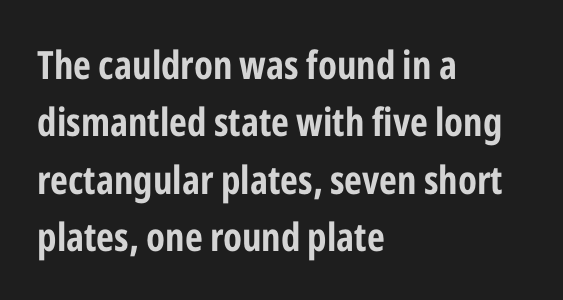
Quick note: not italic, upright. The rendering uses natural spacing where letterforms have individual widths. Where is the straight margin? On the left. How are the letters spaced? Ordinarily, with no added tracking. Summary of vertical rhythm: regular, with standard interline spacing.
